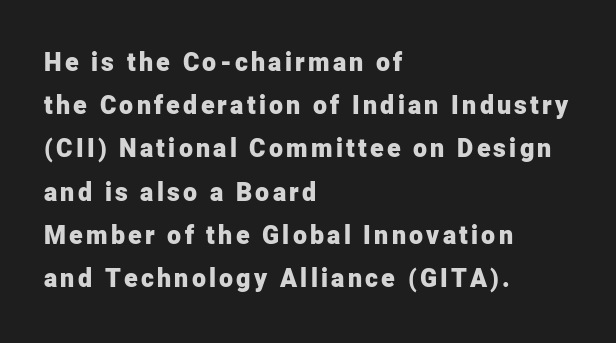
The image shows 25 px bold type, upright; set left-aligned, line spacing 1.73x, not underlined.
